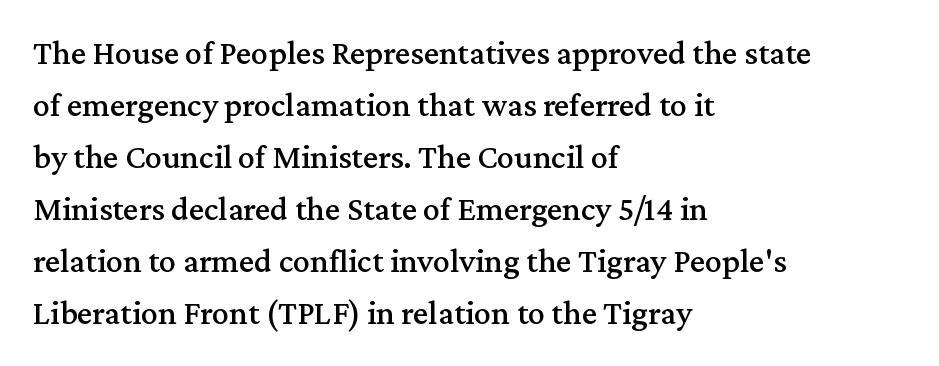
The image shows 34 px serif type, upright; set left-aligned, normal line spacing (1.53x), normal letter spacing, not underlined; medium stroke contrast and a medium x-height.
